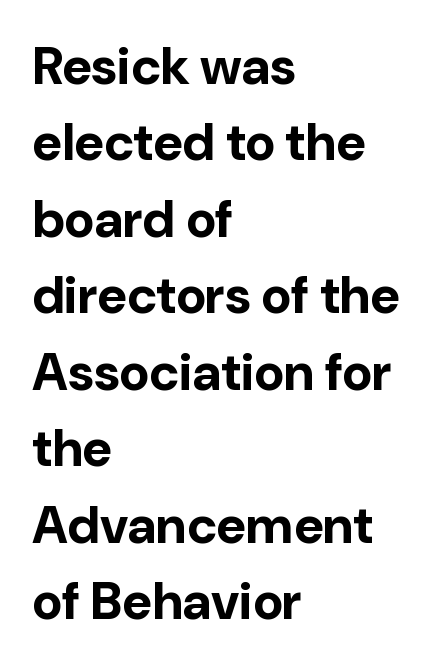
Quick note: interline space is typical. Type style note: lacks serifs. In terms of letterspacing, this is plain default setting. The passage shown is typed in a proportional face where columns would drift. Do the letters lean? They stand straight. Each line starts at the same left margin while the right side varies.
